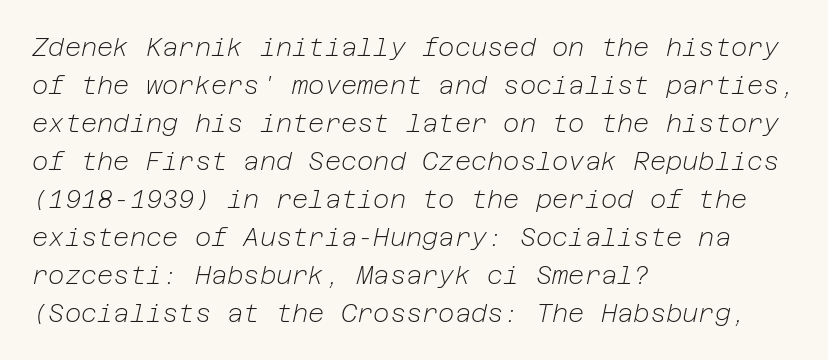
The image shows 25 px text type, italic (leaning right); set left-aligned, normal line spacing (1.52x), normal letter spacing, not underlined.
